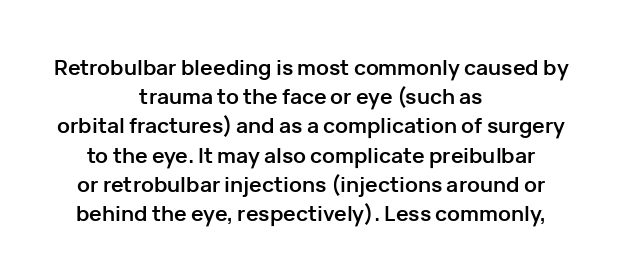
Q: Is the text bold? A: Yes.
Q: Is the text italic (slanted)? A: No, it is upright.
Q: Is the text underlined? A: No.
Q: How is the paragraph aligned? A: Centered.
Q: Is the spacing between letters normal or unusually wide? A: Normal.
Q: Is the spacing between lines tight, normal or loose? A: Normal.
